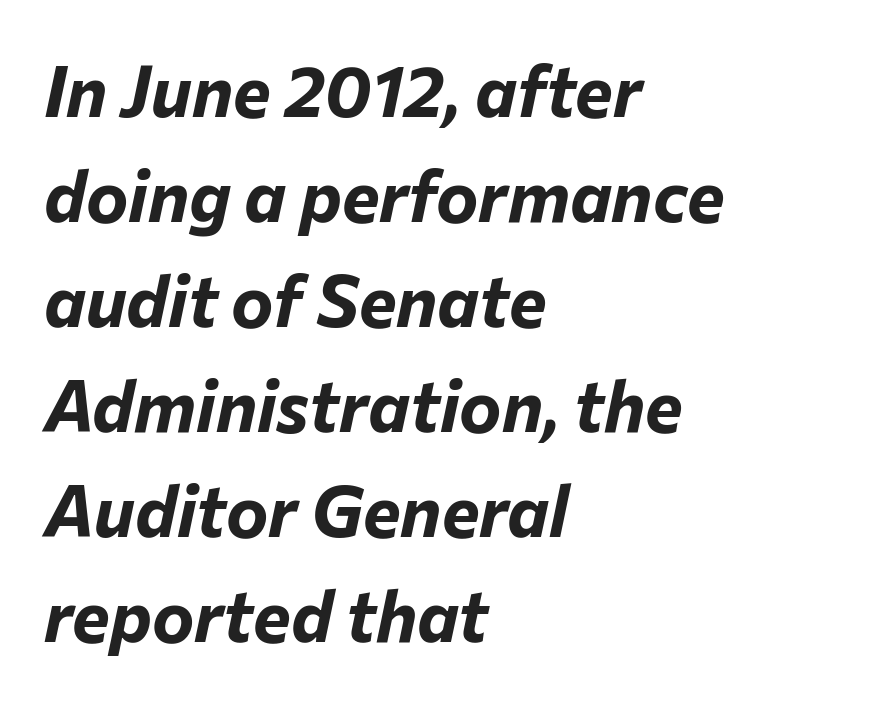
{"italic": "yes", "lean": "right", "slant_degrees": 12, "bold": "yes", "weight": "bold", "width": "normal", "stroke_contrast": "low", "x_height": "medium", "monospaced": "no", "underline": "no", "align": "left", "line_spacing": "normal", "line_spacing_ratio": 1.48, "letter_spacing": "normal", "letter_spacing_em": 0.0, "glyph_px": 71}
